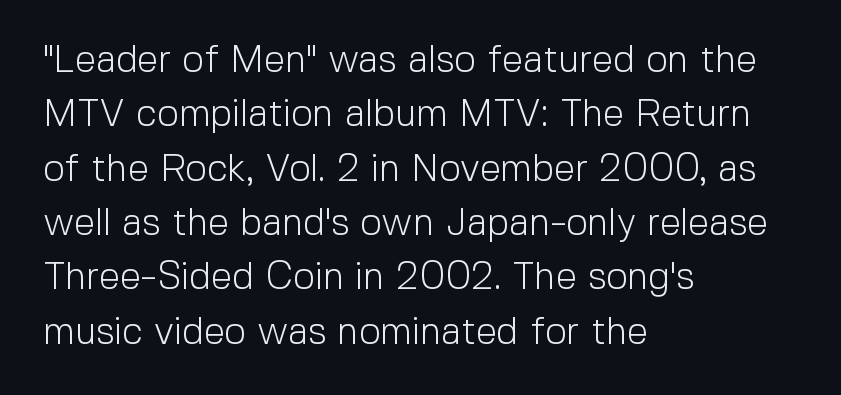
{"serif": "no", "italic": "no", "bold": "no", "weight": "light", "width": "normal", "x_height": "medium", "monospaced": "no", "underline": "no", "align": "left", "line_spacing": "normal", "line_spacing_ratio": 1.43, "letter_spacing": "normal", "letter_spacing_em": 0.0, "glyph_px": 38}
